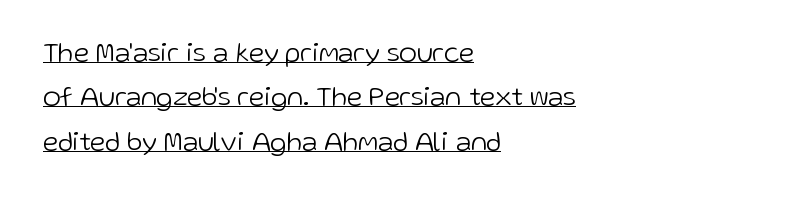
{"italic": "no", "bold": "no", "underline": "yes", "align": "left", "line_spacing": "normal", "line_spacing_ratio": 1.64, "letter_spacing": "normal", "letter_spacing_em": 0.0, "glyph_px": 27}
